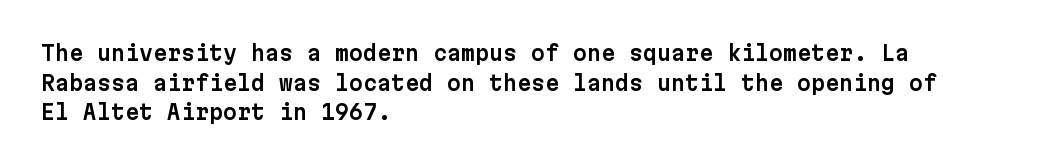
The image shows 20 px text type, upright; set left-aligned, normal line spacing (1.48x), normal letter spacing, not underlined.
